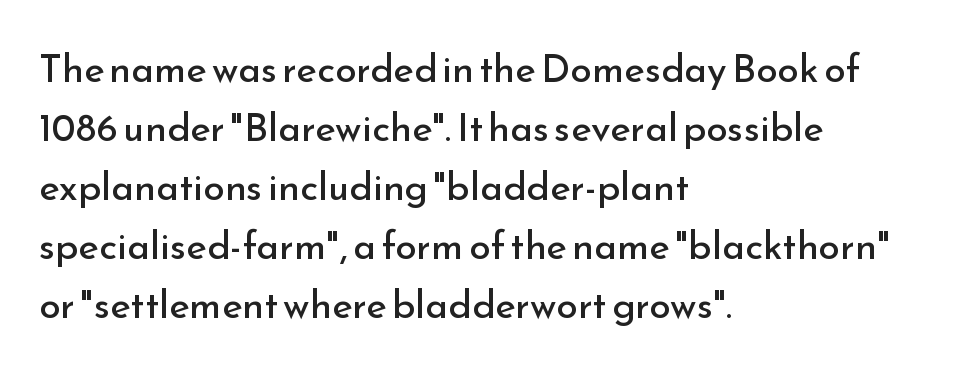
This sample uses an upright cut, with every glyph sitting square on the baseline. The passage shown has conventional tracking throughout. I'd call this a sans setting — the letters go barefoot. Each line starts at the same left margin while the right side varies. Beneath every word, the page is bare. Normally led — the rows are evenly, conventionally spaced.
